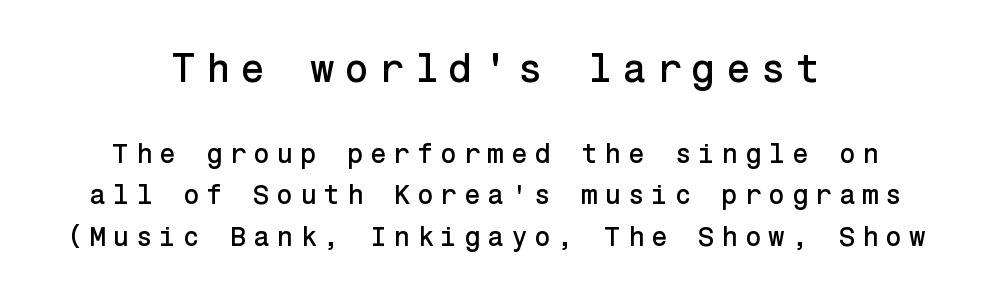
{"serif": "no", "italic": "no", "width": "normal", "stroke_contrast": "low", "x_height": "medium", "underline": "no", "align": "center", "line_spacing": "normal", "line_spacing_ratio": 1.54, "letter_spacing": "wide", "letter_spacing_em": 0.25, "larger_block": "first", "size_ratio": 1.48, "glyph_px": 40}
